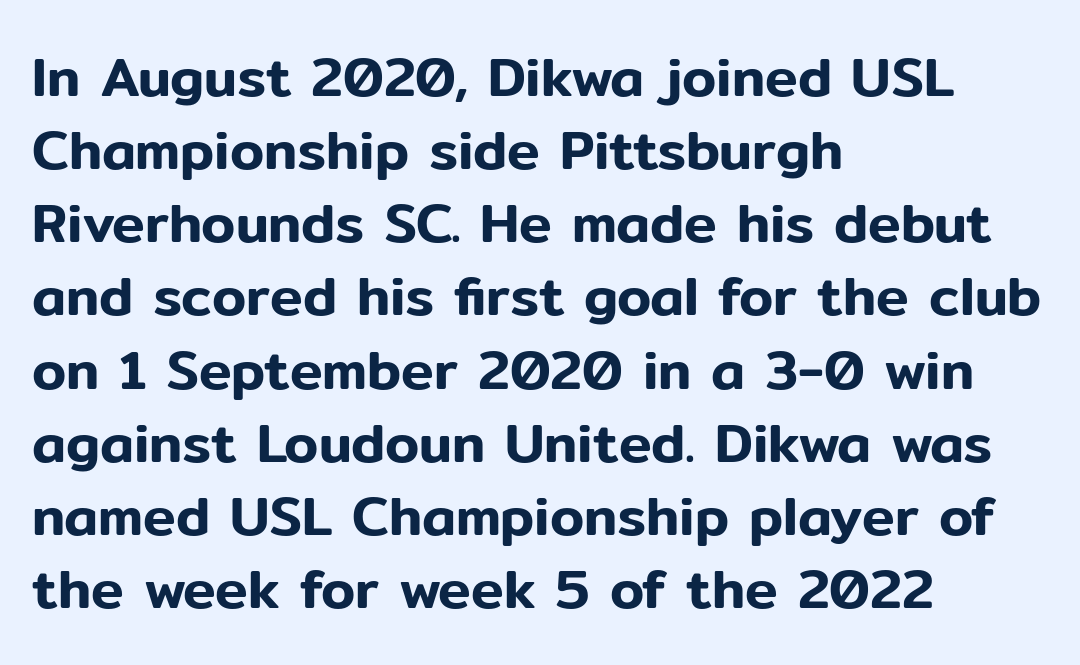
{"serif": "no", "italic": "no", "width": "normal", "stroke_contrast": "low", "x_height": "medium", "monospaced": "no", "underline": "no", "align": "left", "line_spacing": "normal", "line_spacing_ratio": 1.33, "letter_spacing": "normal", "letter_spacing_em": 0.0, "glyph_px": 55}
